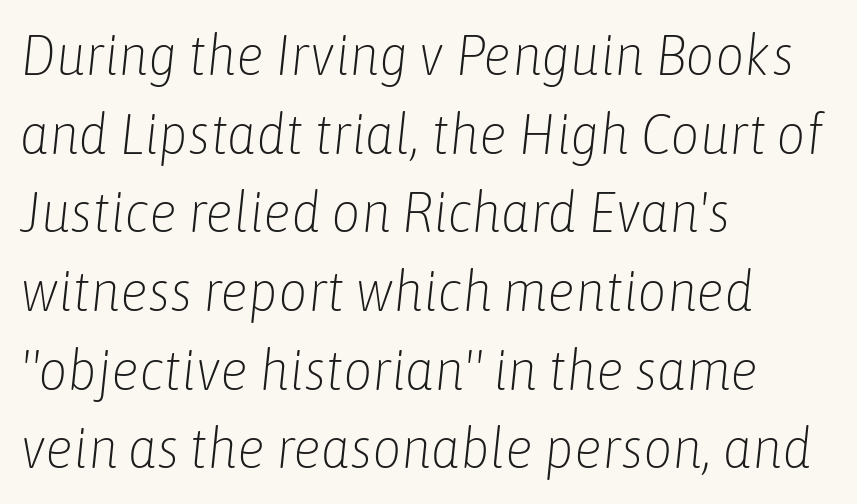
The image shows 57 px light, condensed type, italic (leaning right); set left-aligned, normal line spacing (1.38x), normal letter spacing, not underlined; low stroke contrast and a medium x-height.
